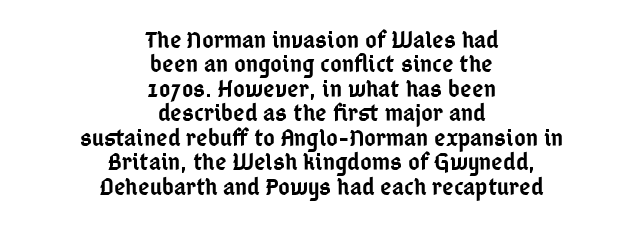
Q: Is the text bold? A: Semi-bold.
Q: Is the text italic (slanted)? A: No, it is upright.
Q: Is the text underlined? A: No.
Q: How is the paragraph aligned? A: Centered.
Q: Is the spacing between letters normal or unusually wide? A: Normal.
Q: Is the spacing between lines tight, normal or loose? A: Tight.
